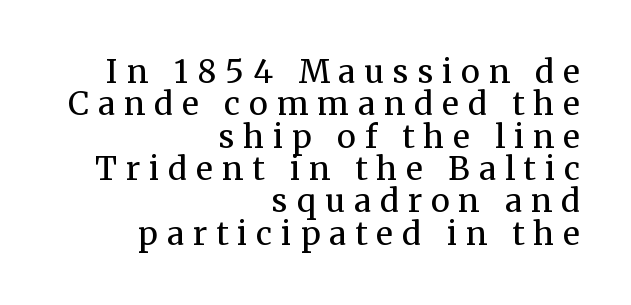
Has an underline been added? It has not. The letters stand straight up with perfectly vertical stems. The block of text is dense from top to bottom, with scant space between rows. The letters carry serifs — small finishing strokes at the ends of their stems. The type is letterspaced generously, with wide tracking. Each letter keeps its own natural width here, so spacing adapts to shape.
